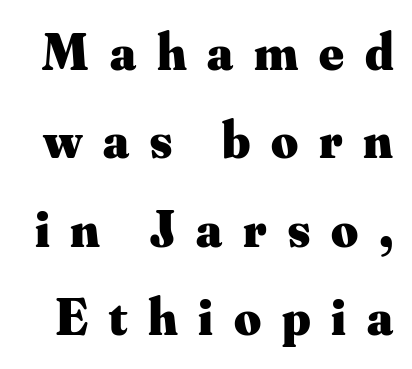
Q: Is the text bold? A: Yes.
Q: Is the text italic (slanted)? A: No, it is upright.
Q: Is the typeface a serif or a sans-serif typeface? A: Serif.
Q: Is the text underlined? A: No.
Q: Is the spacing between letters normal or unusually wide? A: Unusually wide.
Q: Is the spacing between lines tight, normal or loose? A: Normal.
Q: Width (condensed, normal, or wide)? A: Normal.
Q: Stroke contrast? A: Medium.
Q: x-height? A: Small.
Q: Monospaced? A: No.
